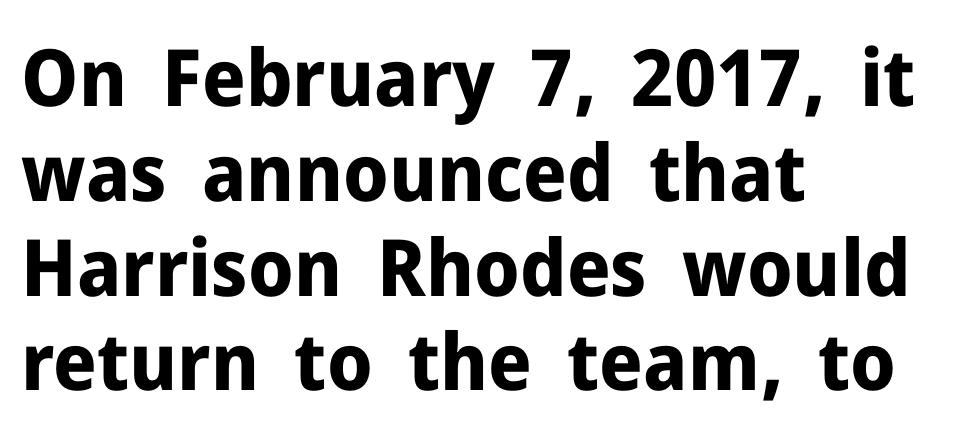
Q: Is the text bold? A: Yes.
Q: Is the text italic (slanted)? A: No, it is upright.
Q: Is the typeface a serif or a sans-serif typeface? A: Sans-serif.
Q: Is the text underlined? A: No.
Q: How is the paragraph aligned? A: Left-aligned.
Q: Is the spacing between letters normal or unusually wide? A: Normal.
Q: Width (condensed, normal, or wide)? A: Normal.
Q: Stroke contrast? A: Low.
Q: x-height? A: Medium.
Q: Monospaced? A: No.
